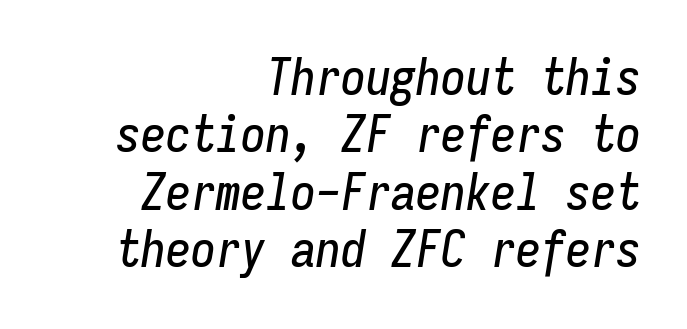
Q: Is the text italic (slanted)? A: Yes, it leans right by about 9 degrees.
Q: Is the text underlined? A: No.
Q: How is the paragraph aligned? A: Right-aligned.
Q: Is the spacing between letters normal or unusually wide? A: Normal.
Q: Is the spacing between lines tight, normal or loose? A: Tight.
Q: Width (condensed, normal, or wide)? A: Condensed.
Q: Stroke contrast? A: Low.
Q: x-height? A: Medium.
Q: Monospaced? A: Yes.
